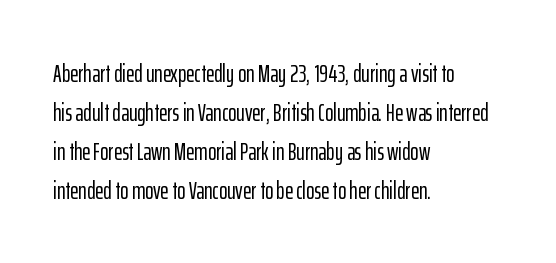
{"italic": "no", "underline": "no", "align": "left", "line_spacing": "normal", "line_spacing_ratio": 1.56, "letter_spacing": "normal", "letter_spacing_em": 0.0, "glyph_px": 25}
